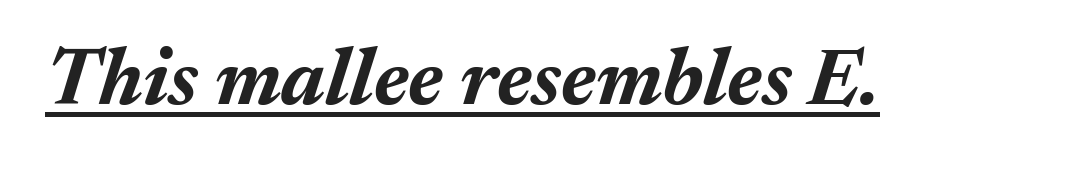
Pretty heavy lettering here — definitely bold. This sample carries an underscore along the baseline area. This sample has the flowing, uneven cadence of proportional lettering. The type is set solid horizontally, with unmodified tracking. The axis of the letterforms is tilted away from vertical.
